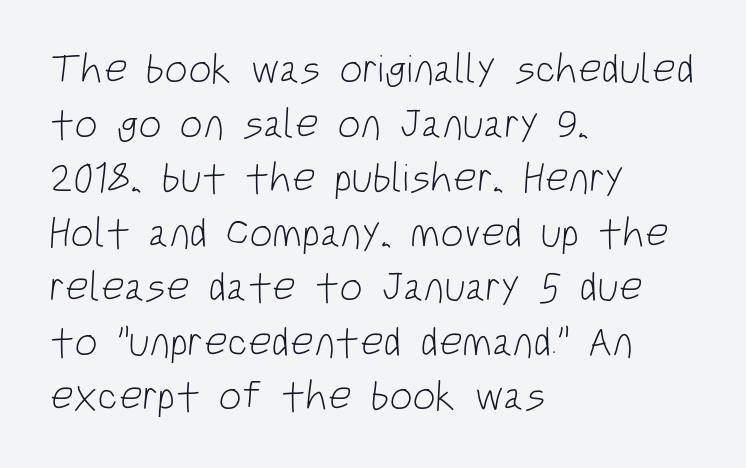
Q: Is the text bold? A: No.
Q: Is the typeface a serif or a sans-serif typeface? A: Sans-serif.
Q: Is the text underlined? A: No.
Q: How is the paragraph aligned? A: Left-aligned.
Q: Is the spacing between letters normal or unusually wide? A: Normal.
Q: Is the spacing between lines tight, normal or loose? A: Normal.
Q: Width (condensed, normal, or wide)? A: Condensed.
Q: Stroke contrast? A: Low.
Q: x-height? A: Large.
Q: Monospaced? A: No.
